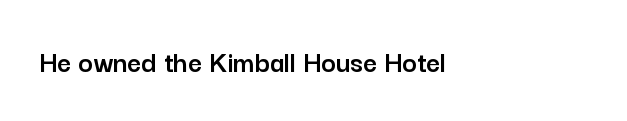
Q: Is the text italic (slanted)? A: No, it is upright.
Q: Is the typeface a serif or a sans-serif typeface? A: Sans-serif.
Q: Is the text underlined? A: No.
Q: How is the paragraph aligned? A: Left-aligned.
Q: Is the spacing between letters normal or unusually wide? A: Normal.
Q: Width (condensed, normal, or wide)? A: Normal.
Q: Stroke contrast? A: Low.
Q: x-height? A: Medium.
Q: Monospaced? A: No.
